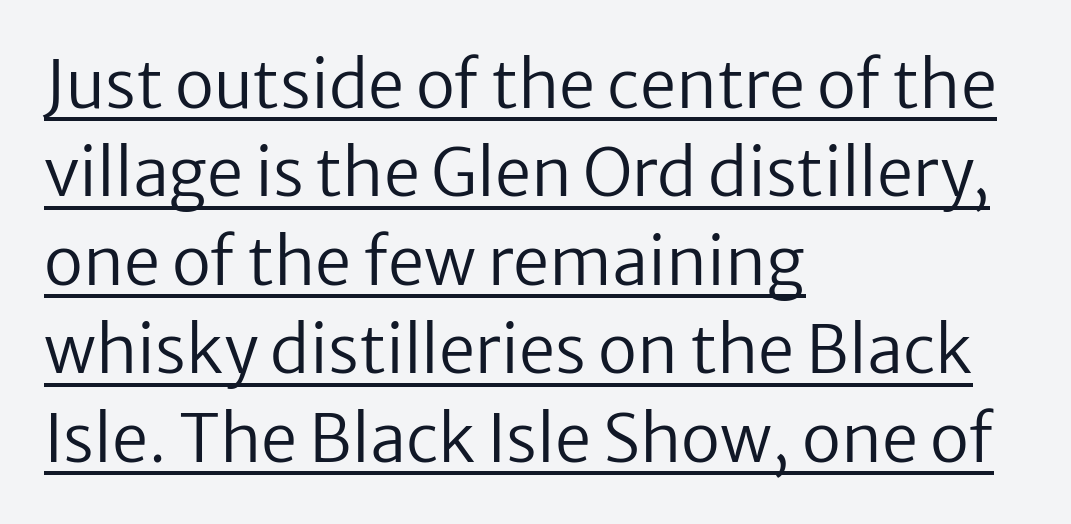
Notice how descenders clear the ascenders below comfortably — that's standard leading. These lines are composed in type without serifs. A quiet, ordinary-to-light weight characterises the typeface. Which margin do the lines hug? The left one — the right edge is uneven. When letters stand straight like this, we call the style roman or upright. In terms of letterspacing, this is plain default setting.
